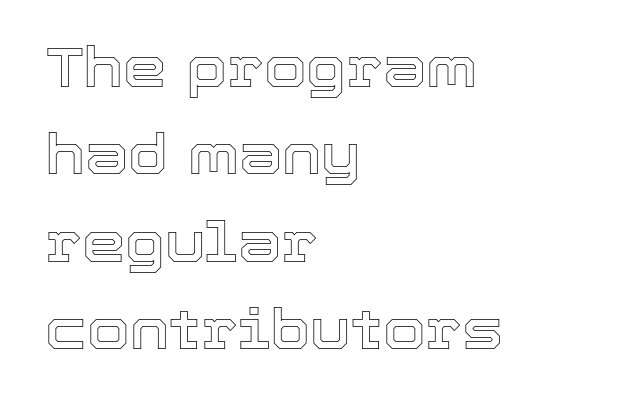
Q: Is the text italic (slanted)? A: No, it is upright.
Q: Is the text underlined? A: No.
Q: How is the paragraph aligned? A: Left-aligned.
Q: Is the spacing between letters normal or unusually wide? A: Normal.
Q: Is the spacing between lines tight, normal or loose? A: Normal.
Q: Width (condensed, normal, or wide)? A: Normal.
Q: x-height? A: Medium.
Q: Monospaced? A: No.
